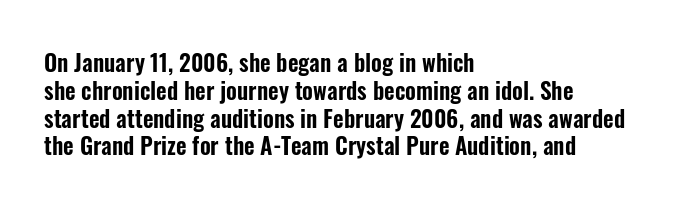
Q: Is the text italic (slanted)? A: No, it is upright.
Q: Is the text underlined? A: No.
Q: How is the paragraph aligned? A: Left-aligned.
Q: Is the spacing between letters normal or unusually wide? A: Normal.
